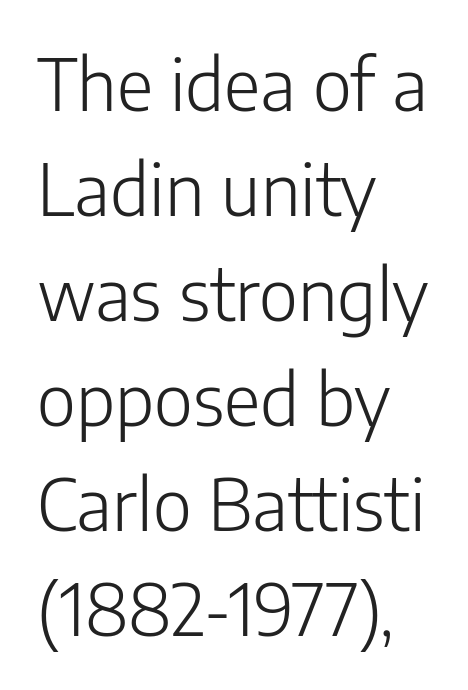
Vertical spacing — default. If you drew a line through each stem, it would be perfectly vertical. The face used here is rendered with its standard letterfit. The letters look calm and open, with moderate or lighter stems. Does the copy run flush right? No — it runs flush left.
